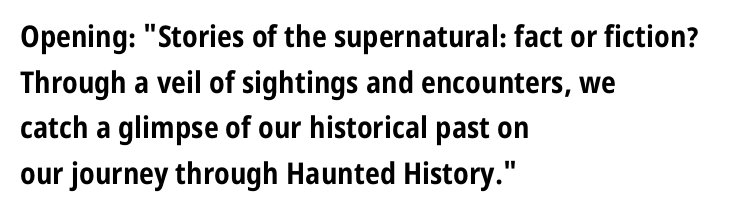
If you drew a ruler down the left edge, every line would touch it. It's the straight-up-and-down kind of type. Its strokes are broad and dark, the hallmark of bold type. Descender tails drop into unmarked territory. Think of a printed novel: that variable character pitch is what you see here. Interline gaps are of average width in this sample.
